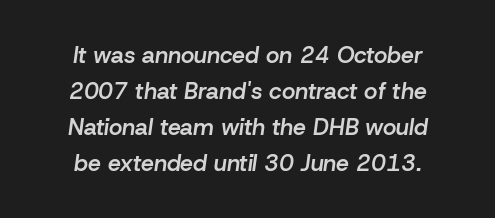
{"italic": "yes", "lean": "right", "slant_degrees": 8, "bold": "semi", "underline": "no", "align": "center", "line_spacing": "normal", "line_spacing_ratio": 1.56, "letter_spacing": "normal", "letter_spacing_em": 0.0, "glyph_px": 23}
